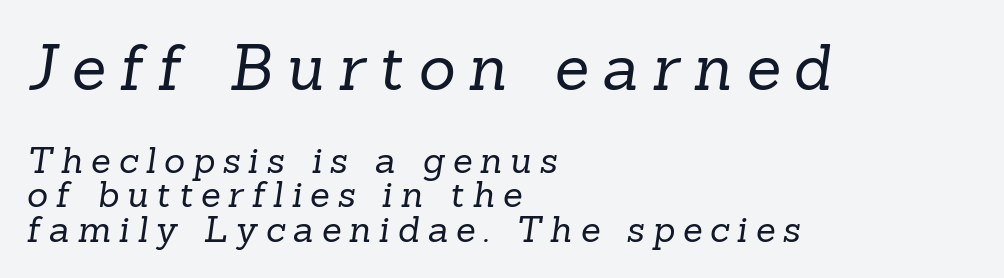
The image shows 63 px regular-weight serif type; set left-aligned, tight line spacing (0.95x), unusually wide letter spacing (+0.22 em), not underlined; the first (top) block is 1.75x larger; low stroke contrast and a medium x-height.
